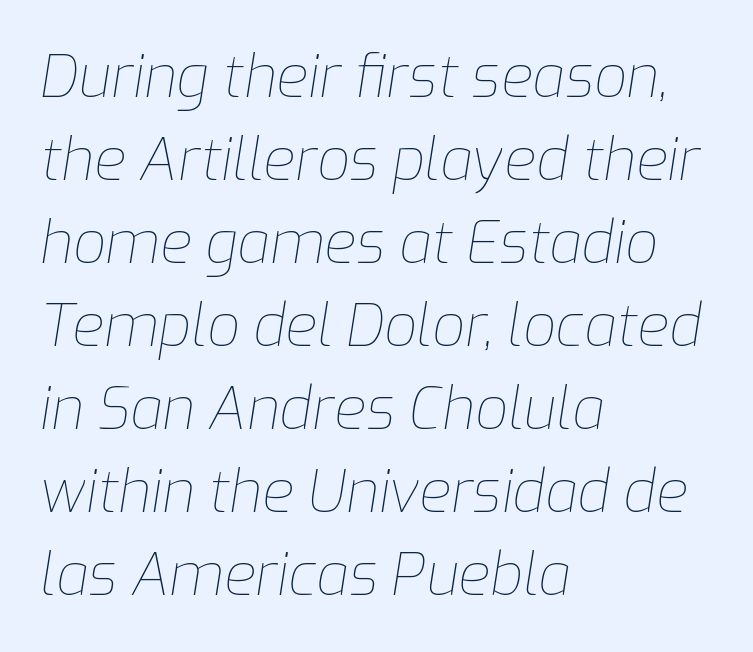
Q: Is the text bold? A: No.
Q: Is the text italic (slanted)? A: Yes, it leans right by about 9 degrees.
Q: Is the text underlined? A: No.
Q: How is the paragraph aligned? A: Left-aligned.
Q: Is the spacing between letters normal or unusually wide? A: Normal.
Q: Is the spacing between lines tight, normal or loose? A: Normal.
Q: Width (condensed, normal, or wide)? A: Normal.
Q: Stroke contrast? A: Low.
Q: x-height? A: Medium.
Q: Monospaced? A: No.
